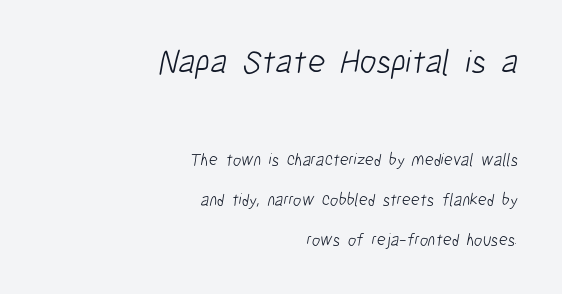
{"serif": "no", "bold": "no", "weight": "light", "width": "condensed", "stroke_contrast": "low", "x_height": "medium", "monospaced": "no", "underline": "no", "align": "right", "line_spacing": "loose", "line_spacing_ratio": 2.33, "letter_spacing": "normal", "letter_spacing_em": 0.0, "larger_block": "first", "size_ratio": 2.0, "glyph_px": 34}
